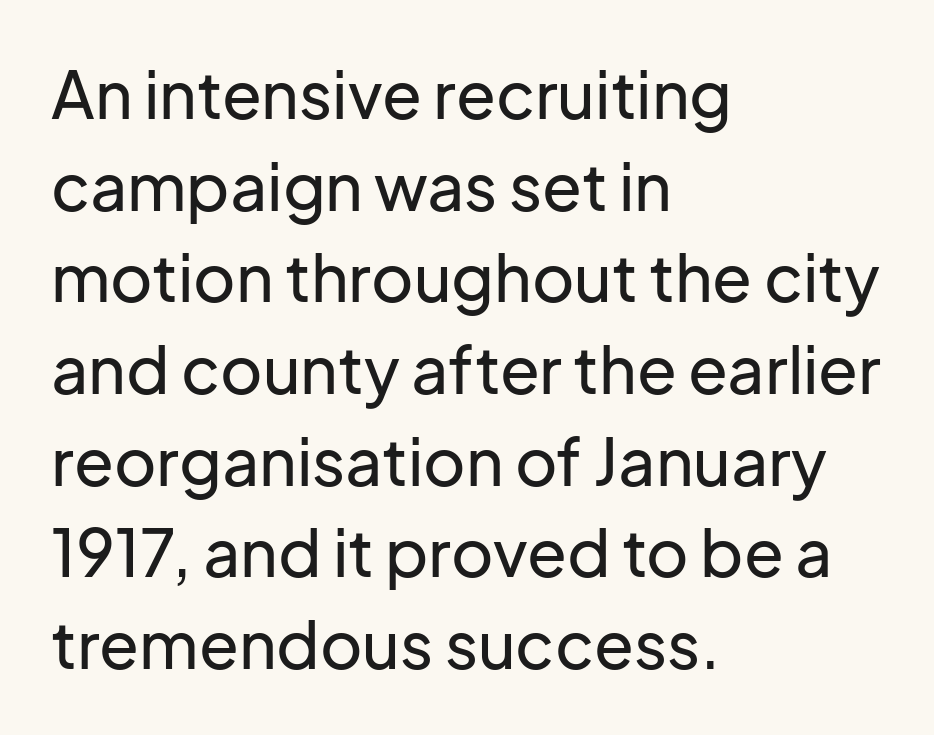
{"serif": "no", "italic": "no", "width": "normal", "stroke_contrast": "low", "x_height": "medium", "monospaced": "no", "underline": "no", "align": "left", "line_spacing": "normal", "line_spacing_ratio": 1.41, "letter_spacing": "normal", "letter_spacing_em": 0.0, "glyph_px": 65}
